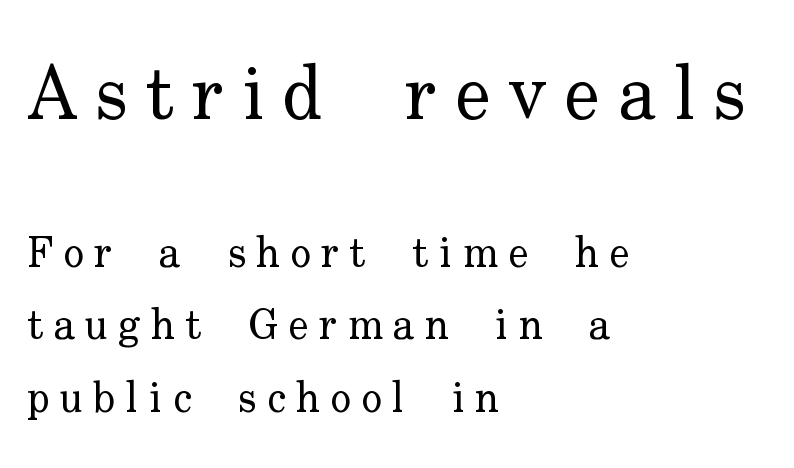
{"serif": "yes", "italic": "no", "bold": "no", "weight": "regular", "width": "normal", "stroke_contrast": "low", "x_height": "small", "monospaced": "no", "underline": "no", "align": "left", "line_spacing": "normal", "line_spacing_ratio": 1.69, "letter_spacing": "wide", "letter_spacing_em": 0.24, "larger_block": "first", "size_ratio": 1.74, "glyph_px": 75}
